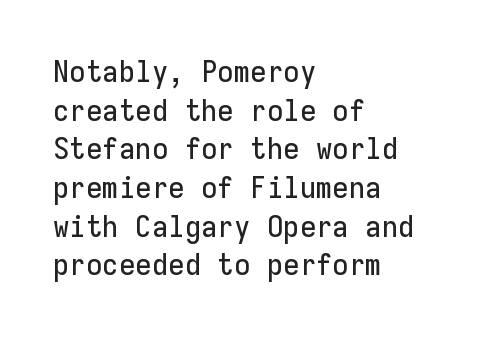
Q: Is the text italic (slanted)? A: No, it is upright.
Q: Is the typeface a serif or a sans-serif typeface? A: Sans-serif.
Q: Is the text underlined? A: No.
Q: How is the paragraph aligned? A: Left-aligned.
Q: Is the spacing between letters normal or unusually wide? A: Normal.
Q: Is the spacing between lines tight, normal or loose? A: Normal.
Q: Width (condensed, normal, or wide)? A: Normal.
Q: Stroke contrast? A: Low.
Q: x-height? A: Medium.
Q: Monospaced? A: Yes.
